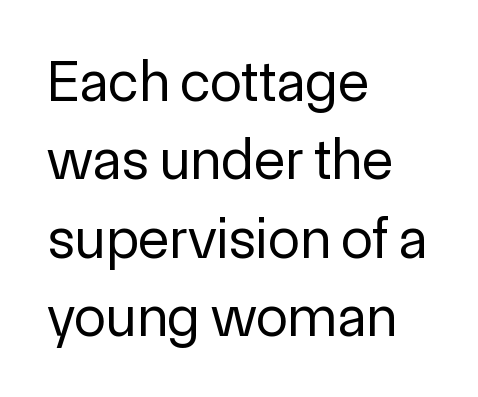
The image shows 58 px regular-weight sans-serif type, upright; set left-aligned, normal line spacing (1.35x), normal letter spacing, not underlined; a medium x-height.
